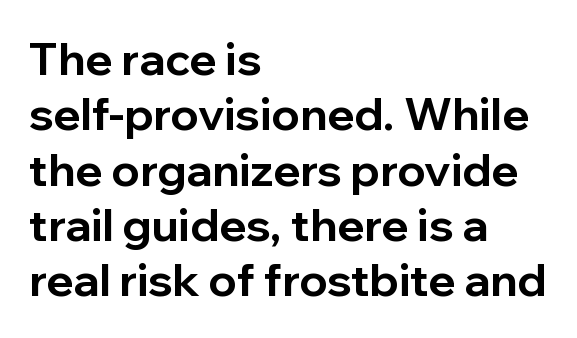
The paragraph has a hard left edge and a soft right edge. If you drew a line through each stem, it would be perfectly vertical. In terms of letterspacing, this is plain default setting. The space directly below the letters is spotless. You'd pick this weight for a headline — it's a proper bold. The passage shown is typed in a proportional face where columns would drift.
